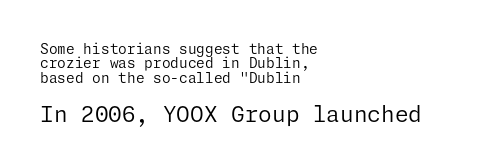
The image shows 22 px text type, upright; set left-aligned, tight line spacing (1.03x), normal letter spacing, not underlined; the second (bottom) block is 1.57x larger.
